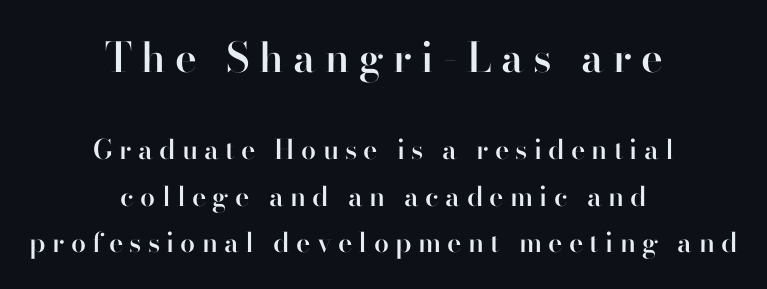
The image shows 41 px semibold sans-serif type, upright; set centered, line spacing 1.72x, unusually wide letter spacing (+0.23 em), not underlined; the first (top) block is 1.52x larger; high stroke contrast and a small x-height.
